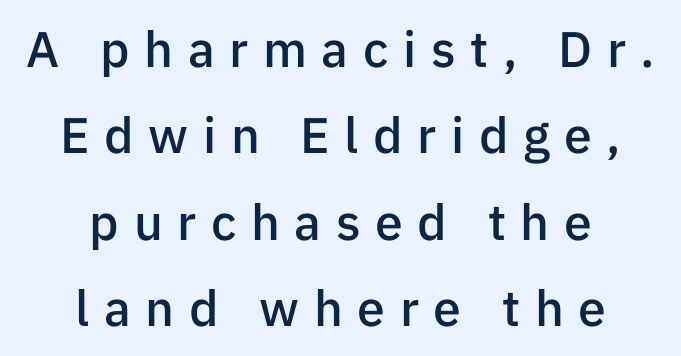
Leftover space on each line is divided equally before and after the words. Is the letter spacing exaggerated? Yes — the characters are pushed far apart. A typesetter would mark this as roman, not italic. The font family rendered here belongs to the sans-serif group. Words float on clear page, feet unadorned. The rendering uses natural spacing where letterforms have individual widths.
